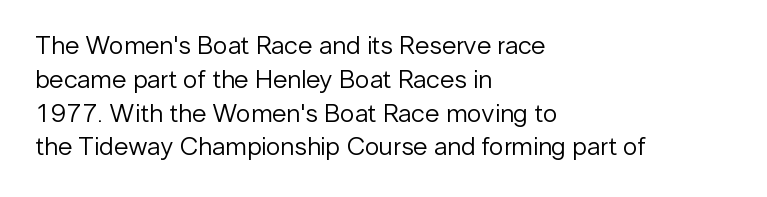
Descenders are the only things crossing below the line. Vertical strokes here are truly vertical. Compared with typical paragraphs, the rows here are spaced about the same. The setting favours the left margin, as ordinary paragraphs usually do.
